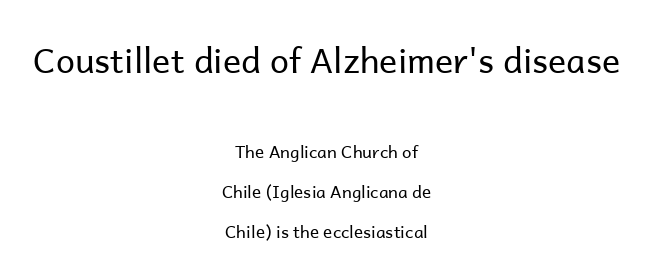
The image shows 34 px regular-weight sans-serif type, upright; set centered, loose line spacing (2.33x), normal letter spacing, not underlined; the first (top) block is 2.0x larger; low stroke contrast and a medium x-height.
